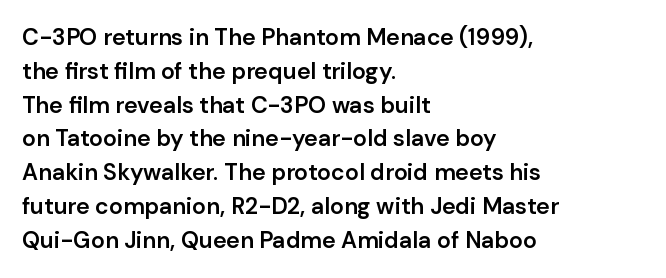
Upright lettering throughout. Reading down the block, your eye returns to a fixed left position each line. Strokes here are thickened, but only to semibold level. Evenly set lines give the paragraph a standard silhouette. Standard letterfit; no display-style spreading of the glyphs. Clear beneath every line of the passage.
